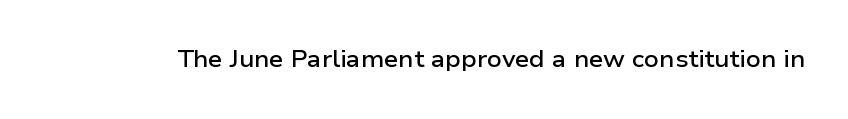
The image shows 23 px text type, upright; set normal letter spacing, not underlined.
